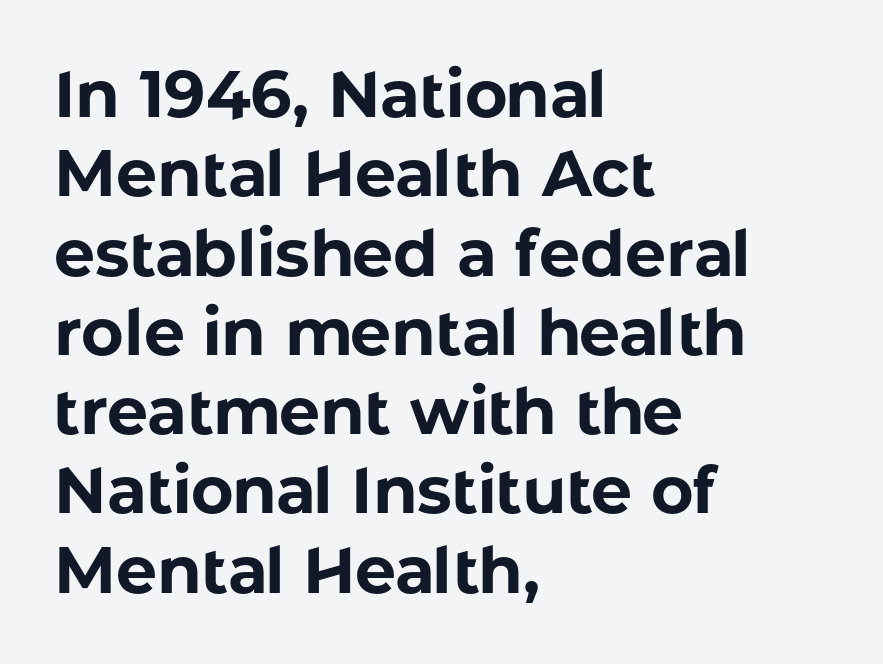
The image shows 65 px bold sans-serif type, upright; set left-aligned, line spacing 1.22x, normal letter spacing, not underlined; low stroke contrast and a medium x-height.
